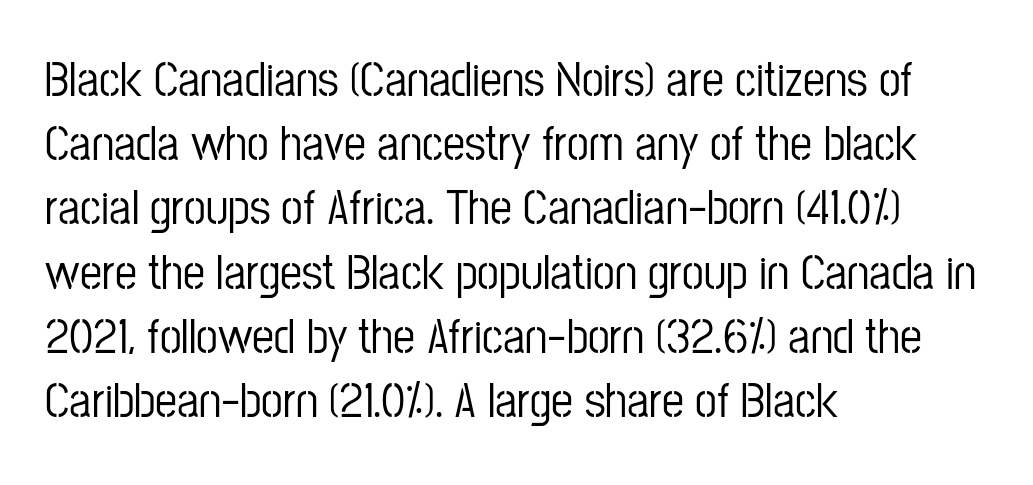
Whoever set this chose a conventional vertical rhythm. The typography opts for an upright posture over an oblique one. The space beneath each line is pristine and unruled. Caption: standard tracking, unaltered. Which margin do the lines hug? The left one — the right edge is uneven.
